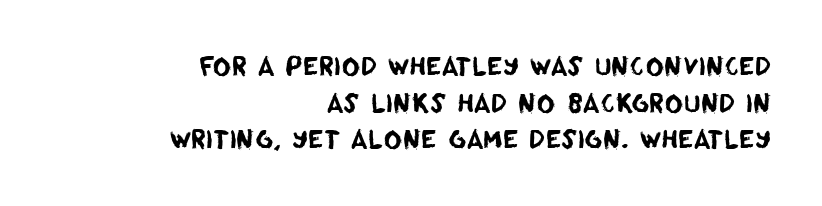
The passage shown is not underscored anywhere. Nobody touched the tracking dial on this one. Which margin do the lines hug? The right one — the left edge is uneven. Interline gaps are of average width in this sample.
